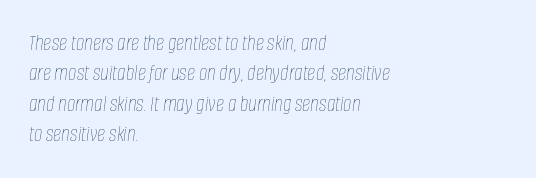
The image shows 23 px text type, italic (leaning right); set left-aligned, normal line spacing (1.32x), normal letter spacing, not underlined.
